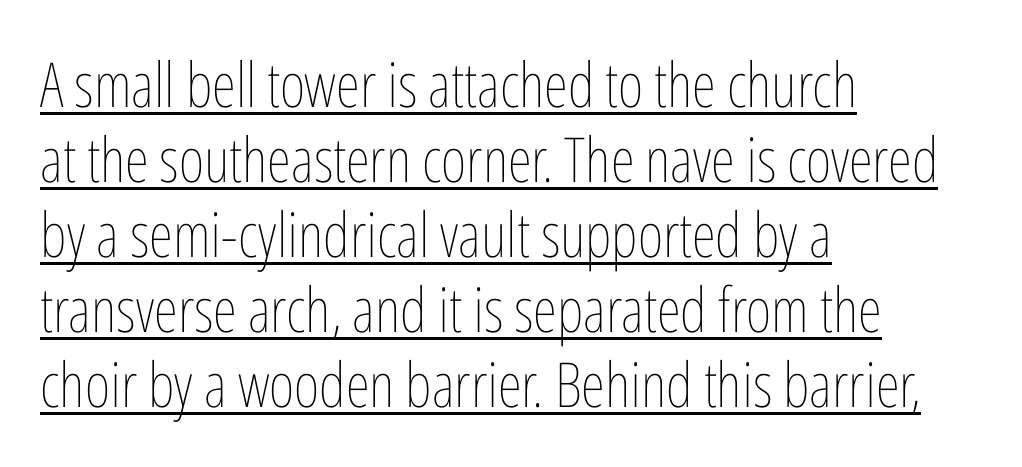
Q: Is the text bold? A: No.
Q: Is the text italic (slanted)? A: No, it is upright.
Q: Is the text underlined? A: Yes.
Q: How is the paragraph aligned? A: Left-aligned.
Q: Is the spacing between letters normal or unusually wide? A: Normal.
Q: Width (condensed, normal, or wide)? A: Condensed.
Q: Stroke contrast? A: Low.
Q: x-height? A: Medium.
Q: Monospaced? A: No.
